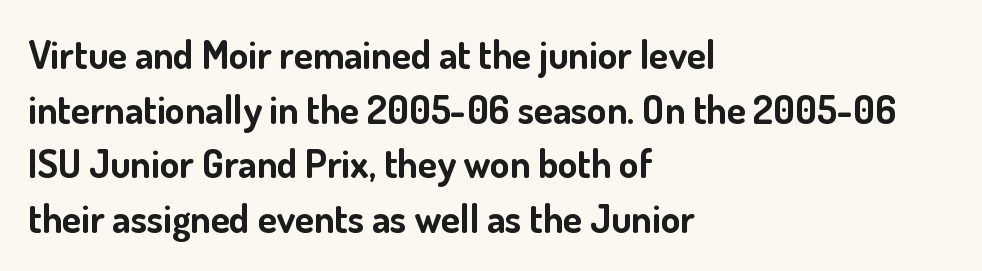
The image shows 39 px bold sans-serif type, upright; set left-aligned, normal line spacing (1.4x), normal letter spacing, not underlined; low stroke contrast and a small x-height.
